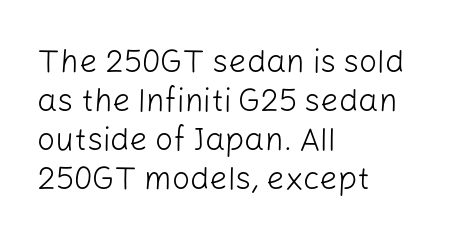
The image shows 32 px light sans-serif type, upright; set left-aligned, line spacing 1.22x, normal letter spacing, not underlined; low stroke contrast and a medium x-height.
